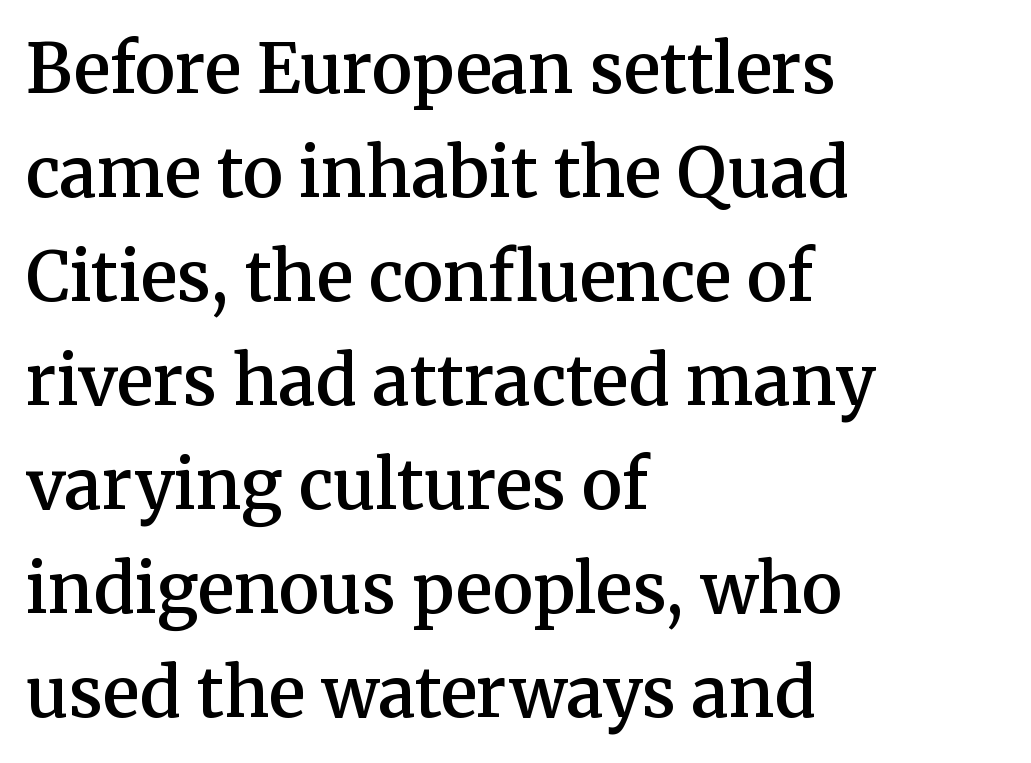
Q: Is the text bold? A: Semi-bold.
Q: Is the text italic (slanted)? A: No, it is upright.
Q: Is the typeface a serif or a sans-serif typeface? A: Serif.
Q: Is the text underlined? A: No.
Q: How is the paragraph aligned? A: Left-aligned.
Q: Is the spacing between letters normal or unusually wide? A: Normal.
Q: Is the spacing between lines tight, normal or loose? A: Normal.
Q: Width (condensed, normal, or wide)? A: Normal.
Q: Stroke contrast? A: Medium.
Q: x-height? A: Medium.
Q: Monospaced? A: No.
